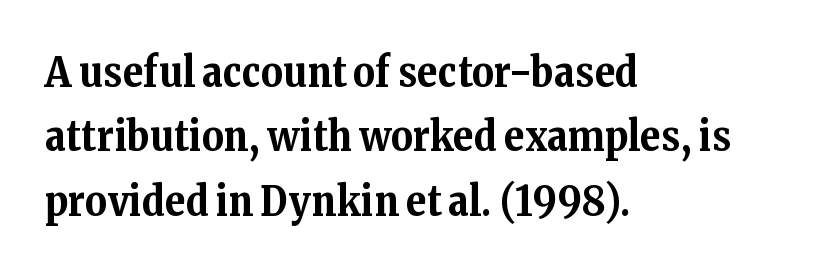
The image shows 42 px bold serif type, upright; set left-aligned, normal line spacing (1.53x), normal letter spacing, not underlined; medium stroke contrast and a medium x-height.
